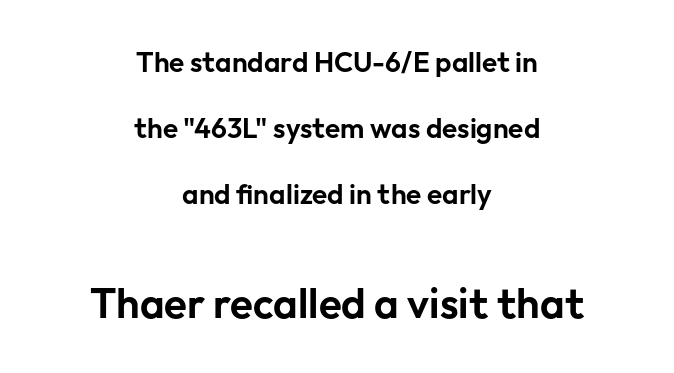
The image shows 42 px sans-serif type, upright; set centered, loose line spacing (2.36x), normal letter spacing, not underlined; the second (bottom) block is 1.5x larger; low stroke contrast and a medium x-height.
